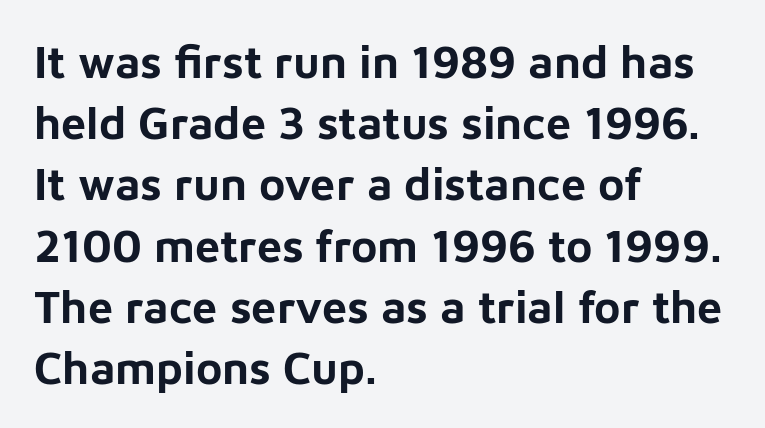
{"serif": "no", "italic": "no", "bold": "yes", "weight": "bold", "width": "normal", "stroke_contrast": "low", "x_height": "medium", "monospaced": "no", "underline": "no", "align": "left", "line_spacing": "normal", "line_spacing_ratio": 1.36, "letter_spacing": "normal", "letter_spacing_em": 0.0, "glyph_px": 45}
